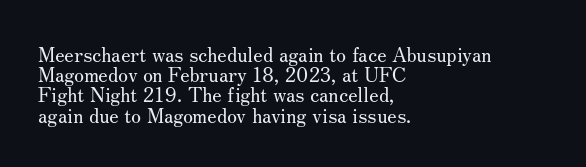
Is the letter spacing exaggerated? No — it looks like the ordinary default. Summary of vertical rhythm: compact, with narrow interline spacing. Clear beneath every line of the passage. This sample uses an upright cut, with every glyph sitting square on the baseline. The letterforms sit at book weight or below. Typeset ragged right — the left edge is the straight one.
